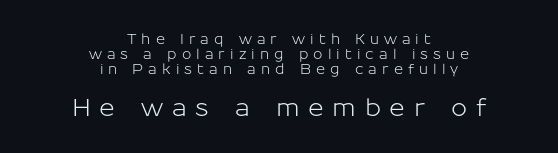
Q: Is the text italic (slanted)? A: No, it is upright.
Q: Is the text underlined? A: No.
Q: How is the paragraph aligned? A: Centered.
Q: Is the spacing between letters normal or unusually wide? A: Unusually wide.
Q: Is the spacing between lines tight, normal or loose? A: Tight.
Q: Which block of text is set in a larger size, the first (top) or the second (bottom)? A: The second (bottom) one.
